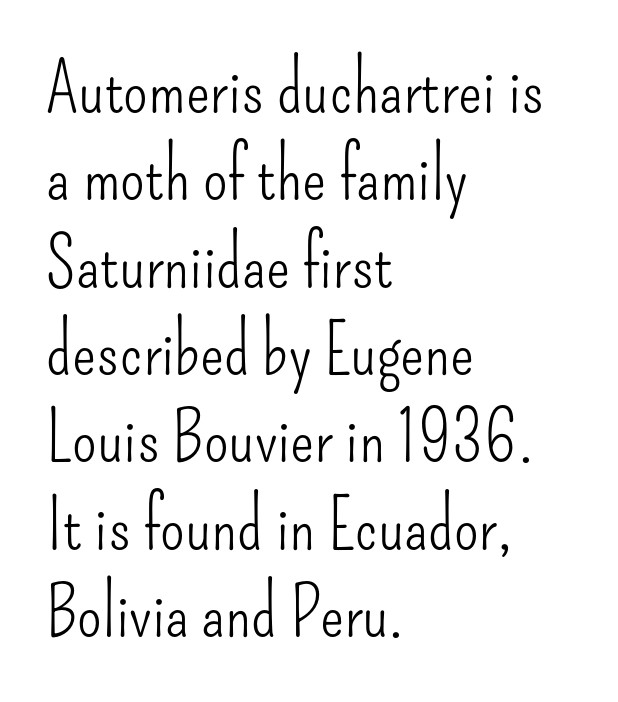
Q: Is the text bold? A: No.
Q: Is the text italic (slanted)? A: No, it is upright.
Q: Is the typeface a serif or a sans-serif typeface? A: Sans-serif.
Q: Is the text underlined? A: No.
Q: How is the paragraph aligned? A: Left-aligned.
Q: Is the spacing between letters normal or unusually wide? A: Normal.
Q: Width (condensed, normal, or wide)? A: Condensed.
Q: Stroke contrast? A: Low.
Q: x-height? A: Small.
Q: Monospaced? A: No.
